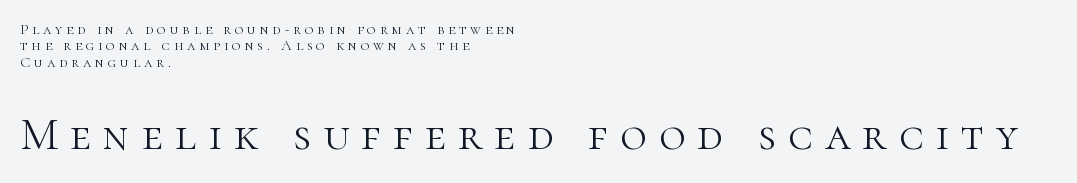
{"serif": "yes", "italic": "no", "bold": "no", "weight": "light", "width": "normal", "stroke_contrast": "high", "x_height": "medium", "monospaced": "no", "underline": "no", "align": "left", "line_spacing": "tight", "line_spacing_ratio": 1.09, "letter_spacing": "wide", "letter_spacing_em": 0.26, "larger_block": "second", "size_ratio": 3.07, "glyph_px": 46}
